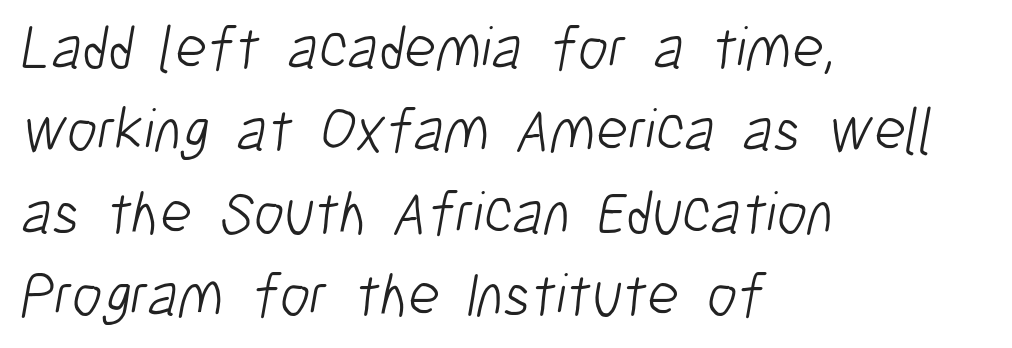
The image shows 61 px light, condensed sans-serif type; set left-aligned, normal line spacing (1.35x), normal letter spacing, not underlined; low stroke contrast and a medium x-height.
